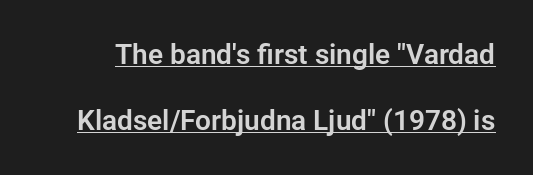
The passage shown stacks its lines with a broad gap. The rendering uses natural spacing where letterforms have individual widths. Letter spacing: default. The specimen includes a rule beneath the text block's lines. These lines are composed in type without serifs.
